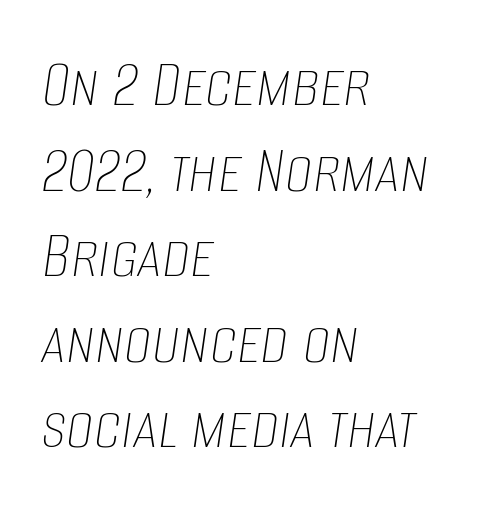
Look at the tracking — it's just the regular setting, nothing added. Yep, that's italic — everything's leaning. The typeface has the unassuming heft of standard copy or less. A classic flush-left, rag-right setting is used for this passage.
